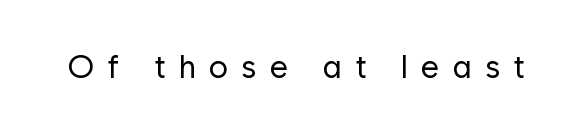
Q: Is the text bold? A: No.
Q: Is the text italic (slanted)? A: No, it is upright.
Q: Is the typeface a serif or a sans-serif typeface? A: Sans-serif.
Q: Is the text underlined? A: No.
Q: Is the spacing between letters normal or unusually wide? A: Unusually wide.
Q: Width (condensed, normal, or wide)? A: Normal.
Q: Stroke contrast? A: Low.
Q: x-height? A: Medium.
Q: Monospaced? A: No.
